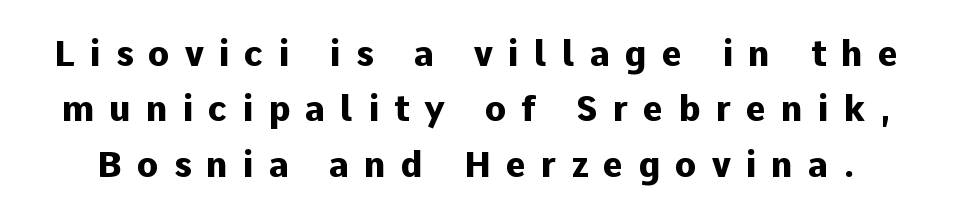
The image shows 35 px heavy sans-serif type, upright; set normal line spacing (1.58x), unusually wide letter spacing (+0.43 em), not underlined; low stroke contrast and a medium x-height.
